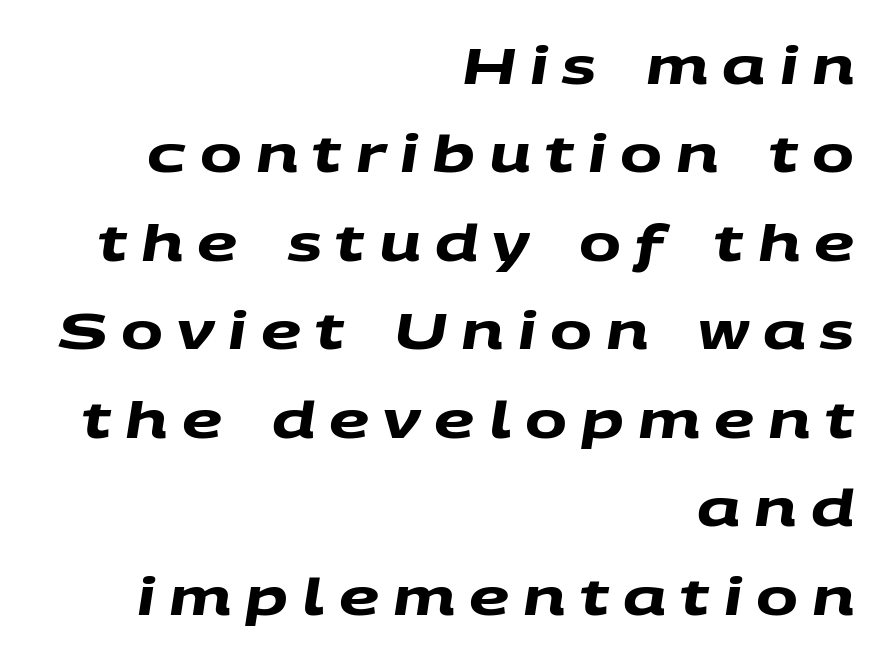
The image shows 50 px heavy, wide sans-serif type; set right-aligned, line spacing 1.77x, unusually wide letter spacing (+0.28 em), not underlined; medium stroke contrast and a large x-height.
